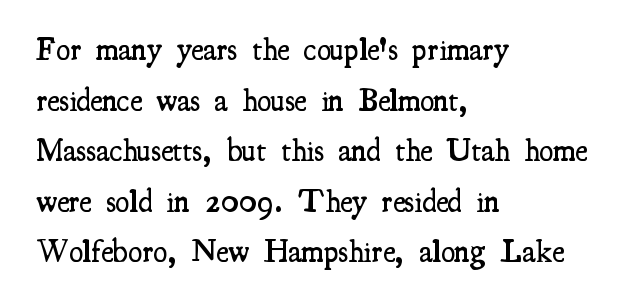
The image shows 32 px semibold, condensed serif type, upright; set left-aligned, normal line spacing (1.58x), normal letter spacing, not underlined; medium stroke contrast and a small x-height.
